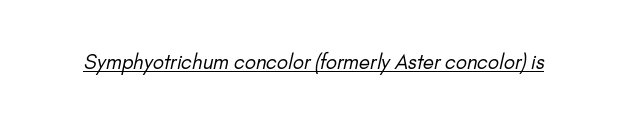
Q: Is the text bold? A: No.
Q: Is the text underlined? A: Yes.
Q: Is the spacing between letters normal or unusually wide? A: Normal.
